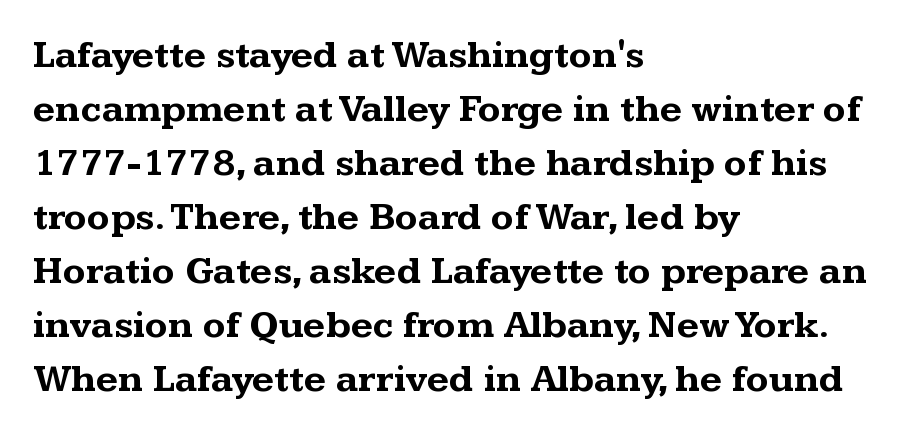
{"serif": "yes", "italic": "no", "bold": "yes", "weight": "bold", "width": "wide", "stroke_contrast": "medium", "x_height": "medium", "monospaced": "no", "underline": "no", "align": "left", "line_spacing": "normal", "line_spacing_ratio": 1.42, "letter_spacing": "normal", "letter_spacing_em": 0.0, "glyph_px": 38}
